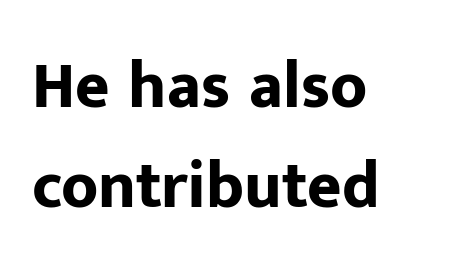
{"serif": "no", "italic": "no", "bold": "yes", "weight": "bold", "width": "normal", "stroke_contrast": "low", "x_height": "medium", "monospaced": "no", "underline": "no", "align": "left", "line_spacing": "normal", "line_spacing_ratio": 1.51, "letter_spacing": "normal", "letter_spacing_em": 0.0, "glyph_px": 66}
